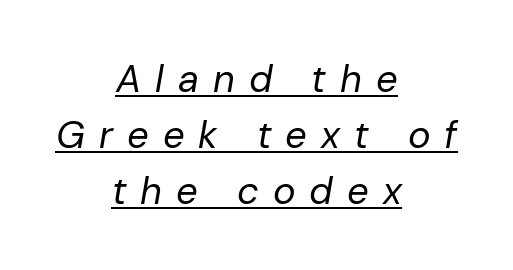
Q: Is the text bold? A: No.
Q: Is the text italic (slanted)? A: Yes, it leans right by about 10 degrees.
Q: Is the text underlined? A: Yes.
Q: How is the paragraph aligned? A: Centered.
Q: Is the spacing between letters normal or unusually wide? A: Unusually wide.
Q: Is the spacing between lines tight, normal or loose? A: Normal.
Q: Width (condensed, normal, or wide)? A: Normal.
Q: Stroke contrast? A: Low.
Q: x-height? A: Medium.
Q: Monospaced? A: No.
